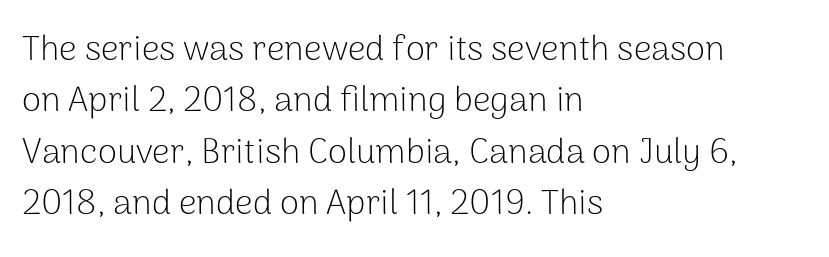
Q: Is the text bold? A: No.
Q: Is the text italic (slanted)? A: No, it is upright.
Q: Is the typeface a serif or a sans-serif typeface? A: Sans-serif.
Q: Is the text underlined? A: No.
Q: How is the paragraph aligned? A: Left-aligned.
Q: Is the spacing between letters normal or unusually wide? A: Normal.
Q: Is the spacing between lines tight, normal or loose? A: Normal.
Q: Width (condensed, normal, or wide)? A: Normal.
Q: Stroke contrast? A: Low.
Q: x-height? A: Medium.
Q: Monospaced? A: No.
